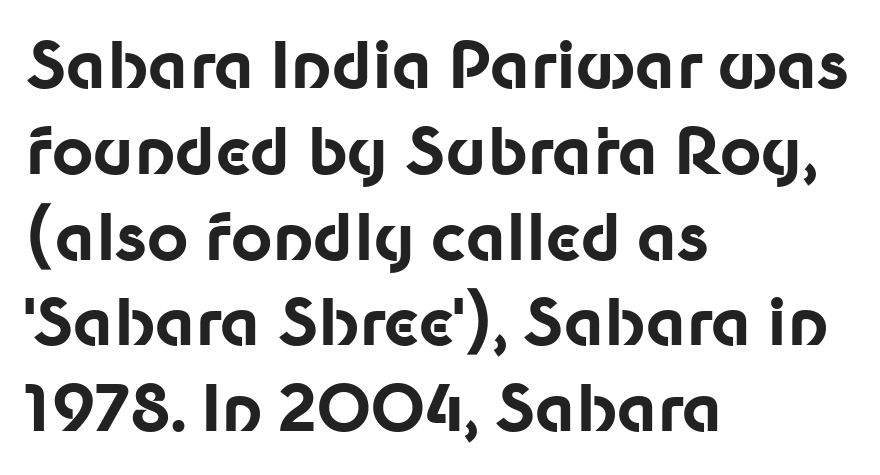
The image shows 64 px bold sans-serif type, upright; set left-aligned, normal line spacing (1.34x), normal letter spacing, not underlined; low stroke contrast and a medium x-height.
